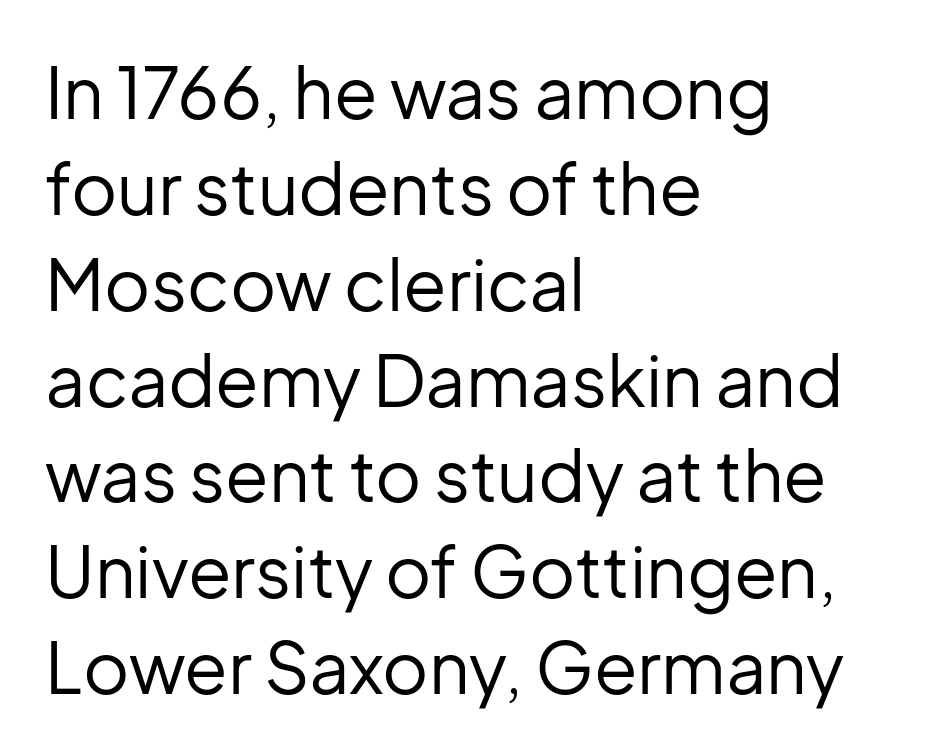
You can tell it's not italic because the verticals are truly vertical. Check where the strokes stop: nothing finishes them off — pure sans. Does extra space separate the letters? No, they use regular spacing. Casual observation: everything's shoved over to the left.
